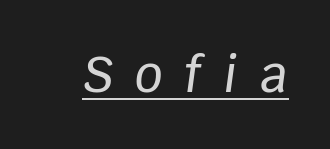
Is this a fixed-width face? No — the glyphs have proportional, varying widths. Slanted lettering throughout. You could only call the tracking loose — the letters float apart. In designer terms, the underline attribute is active on this setting.
